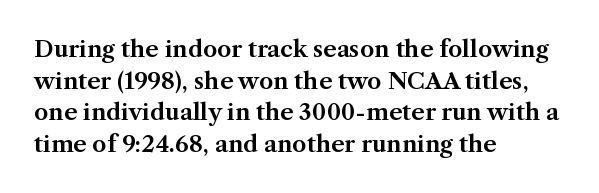
The tracking reads as untouched default to a designer's eye. These lines were composed using upright roman letters. A clean baseline with only descenders dipping below it. The designer left line spacing at the default. The lines are quadded left.
